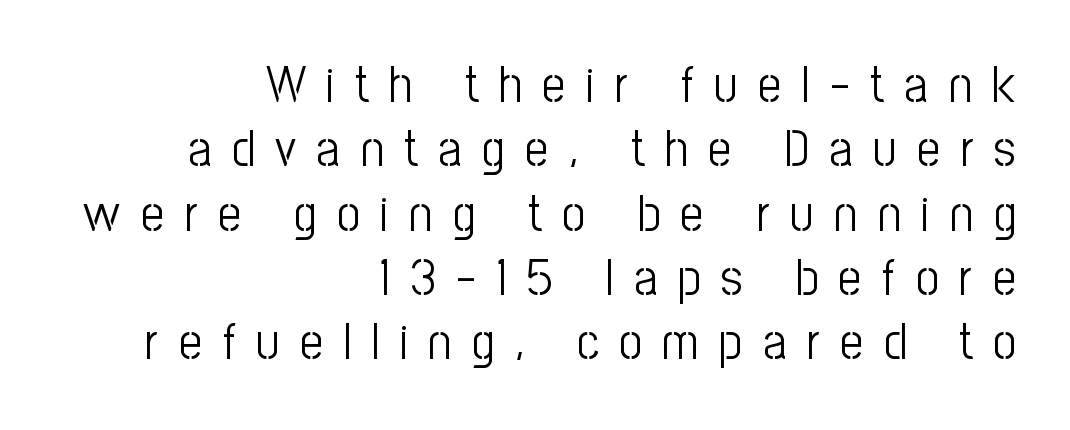
Q: Is the text bold? A: No.
Q: Is the text italic (slanted)? A: No, it is upright.
Q: Is the typeface a serif or a sans-serif typeface? A: Sans-serif.
Q: Is the text underlined? A: No.
Q: How is the paragraph aligned? A: Right-aligned.
Q: Is the spacing between letters normal or unusually wide? A: Unusually wide.
Q: Is the spacing between lines tight, normal or loose? A: Normal.
Q: Width (condensed, normal, or wide)? A: Condensed.
Q: Stroke contrast? A: Low.
Q: x-height? A: Medium.
Q: Monospaced? A: No.
